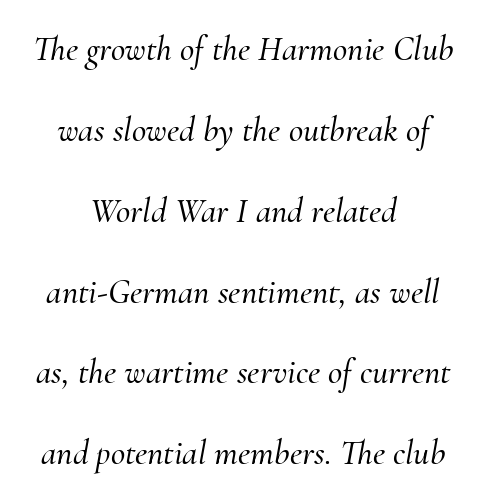
The image shows 35 px serif type, italic (leaning right); set centered, loose line spacing (2.31x), normal letter spacing, not underlined; medium stroke contrast and a small x-height.
